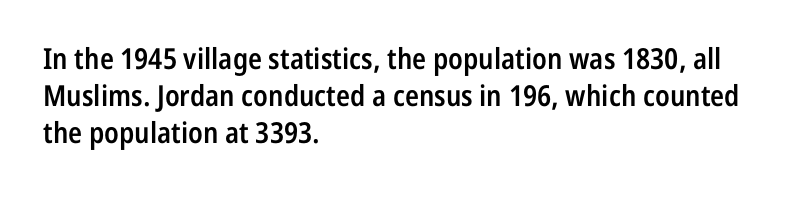
{"serif": "no", "italic": "no", "bold": "semi", "weight": "semibold", "width": "condensed", "stroke_contrast": "low", "x_height": "medium", "monospaced": "no", "underline": "no", "align": "left", "line_spacing": "normal", "line_spacing_ratio": 1.28, "letter_spacing": "normal", "letter_spacing_em": 0.0, "glyph_px": 29}
